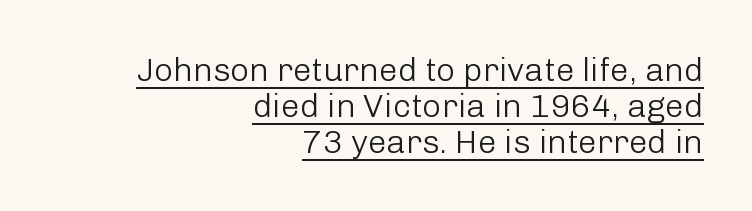
The characters display no serif detailing; their extremities are plain. This is roman type, the default non-slanted kind. These glyphs show unthickened strokes, regular width or finer. Where is the straight margin? On the right. Closely set lines give the paragraph a compact silhouette.
